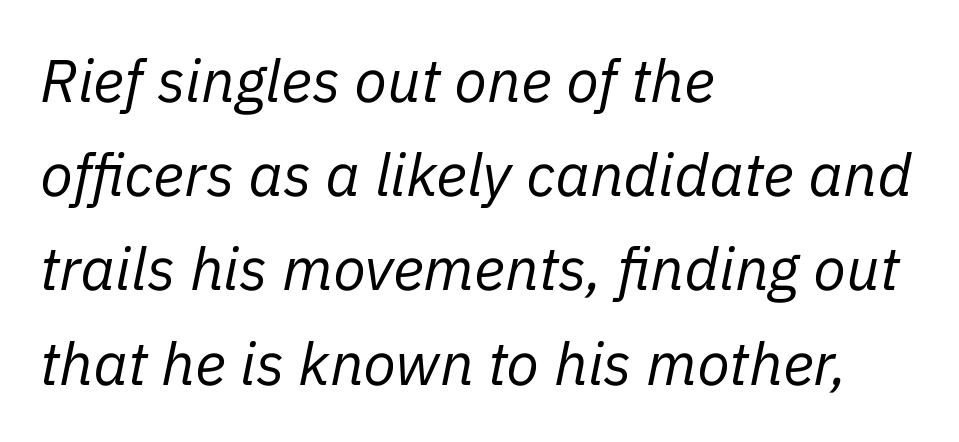
The image shows 60 px regular-weight type, italic (leaning right); set left-aligned, normal line spacing (1.57x), normal letter spacing, not underlined; low stroke contrast and a medium x-height.
